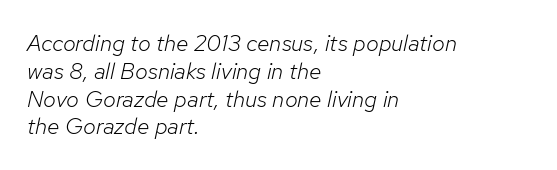
{"italic": "yes", "lean": "right", "slant_degrees": 12, "bold": "no", "underline": "no", "align": "left", "line_spacing_ratio": 1.21, "letter_spacing": "normal", "letter_spacing_em": 0.0, "glyph_px": 23}
